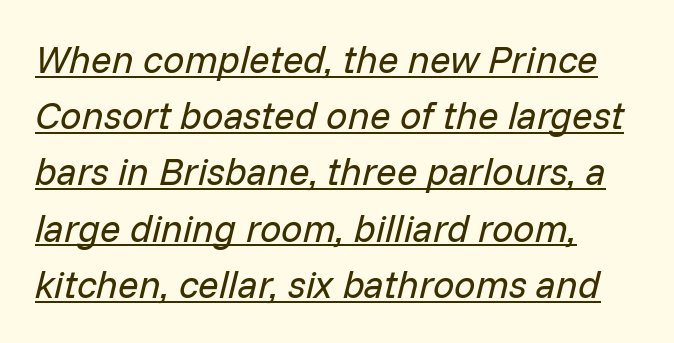
{"italic": "yes", "lean": "right", "slant_degrees": 14, "bold": "no", "weight": "regular", "width": "normal", "stroke_contrast": "low", "x_height": "medium", "monospaced": "no", "underline": "yes", "align": "left", "line_spacing": "normal", "line_spacing_ratio": 1.48, "letter_spacing": "normal", "letter_spacing_em": 0.0, "glyph_px": 38}
